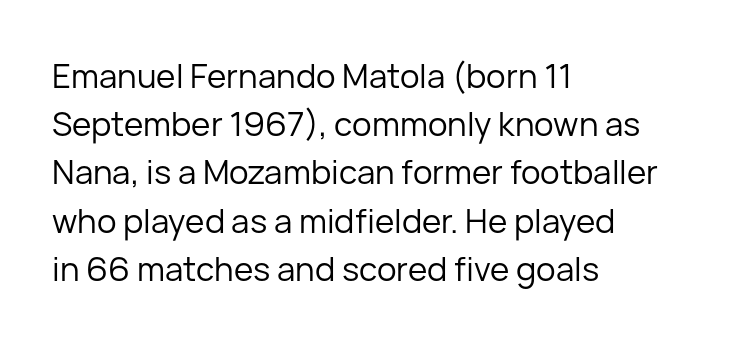
The image shows 33 px regular-weight sans-serif type, upright; set left-aligned, normal line spacing (1.46x), normal letter spacing, not underlined; low stroke contrast and a medium x-height.
